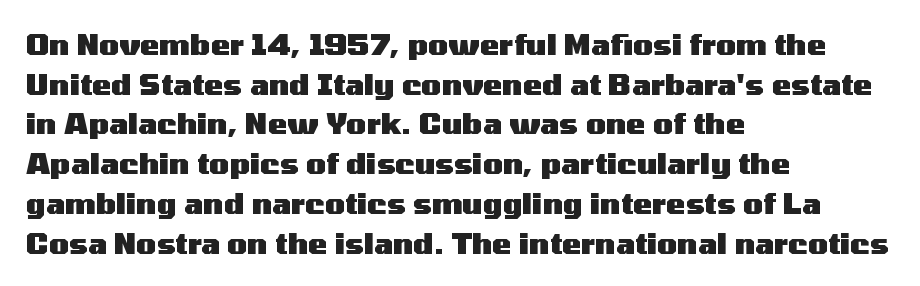
Descenders hang freely into open space. Italic: no, the glyphs are upright roman. The paragraph has a hard left edge and a soft right edge. The passage shown stacks its lines at a standard gap. The letters advance in unequal steps, a hallmark of proportional type.
